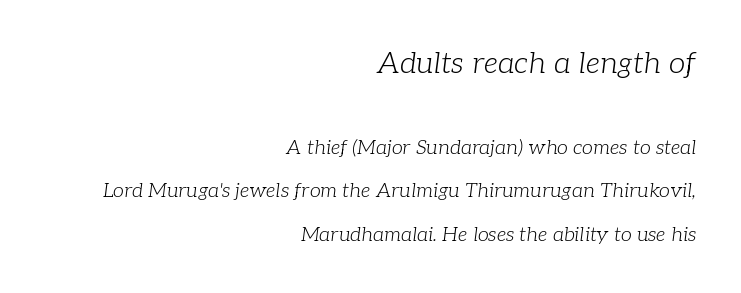
{"serif": "yes", "italic": "yes", "lean": "right", "slant_degrees": 7, "bold": "no", "weight": "light", "width": "normal", "stroke_contrast": "low", "x_height": "medium", "monospaced": "no", "underline": "no", "align": "right", "line_spacing": "loose", "line_spacing_ratio": 2.19, "letter_spacing": "normal", "letter_spacing_em": 0.0, "larger_block": "first", "size_ratio": 1.5, "glyph_px": 30}
